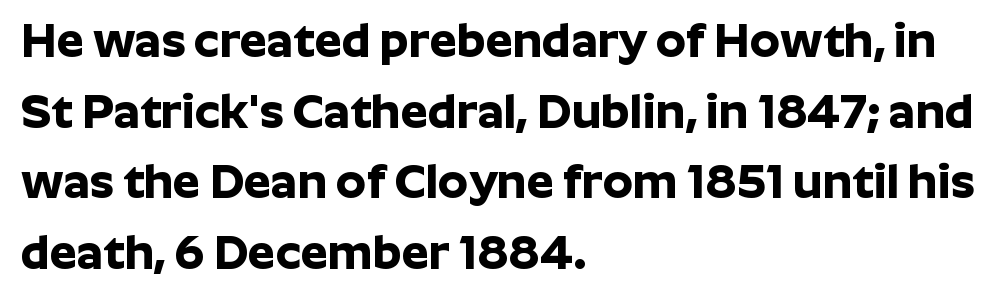
The image shows 48 px bold sans-serif type, upright; set left-aligned, normal line spacing (1.47x), normal letter spacing, not underlined; low stroke contrast and a medium x-height.
